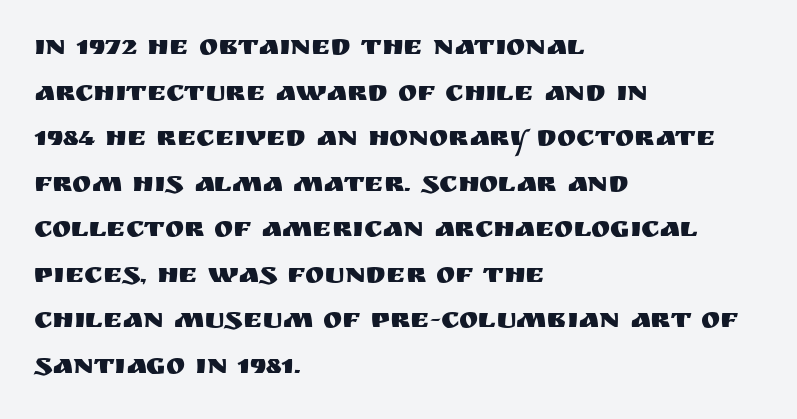
Q: Is the text italic (slanted)? A: No, it is upright.
Q: Is the typeface a serif or a sans-serif typeface? A: Sans-serif.
Q: Is the text underlined? A: No.
Q: How is the paragraph aligned? A: Left-aligned.
Q: Is the spacing between letters normal or unusually wide? A: Normal.
Q: Is the spacing between lines tight, normal or loose? A: Normal.
Q: Width (condensed, normal, or wide)? A: Normal.
Q: Stroke contrast? A: Medium.
Q: x-height? A: Large.
Q: Monospaced? A: No.
